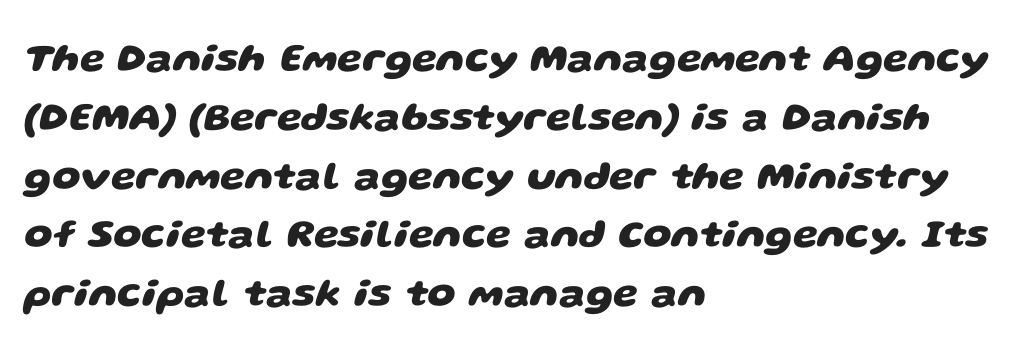
This sample has the flowing, uneven cadence of proportional lettering. The type is set solid horizontally, with unmodified tracking. Lines of text with bare space underneath. One glance says typical: line gaps are just what's usual.
